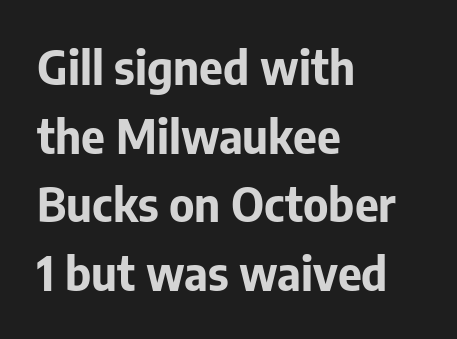
Q: Is the text bold? A: Yes.
Q: Is the text italic (slanted)? A: No, it is upright.
Q: Is the typeface a serif or a sans-serif typeface? A: Sans-serif.
Q: Is the text underlined? A: No.
Q: How is the paragraph aligned? A: Left-aligned.
Q: Is the spacing between letters normal or unusually wide? A: Normal.
Q: Is the spacing between lines tight, normal or loose? A: Normal.
Q: Width (condensed, normal, or wide)? A: Normal.
Q: Stroke contrast? A: Low.
Q: x-height? A: Medium.
Q: Monospaced? A: No.
